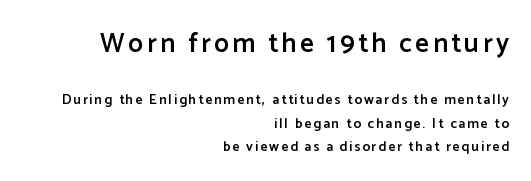
Q: Is the text bold? A: Semi-bold.
Q: Is the text italic (slanted)? A: No, it is upright.
Q: Is the text underlined? A: No.
Q: How is the paragraph aligned? A: Right-aligned.
Q: Is the spacing between lines tight, normal or loose? A: Normal.
Q: Which block of text is set in a larger size, the first (top) or the second (bottom)? A: The first (top) one.
